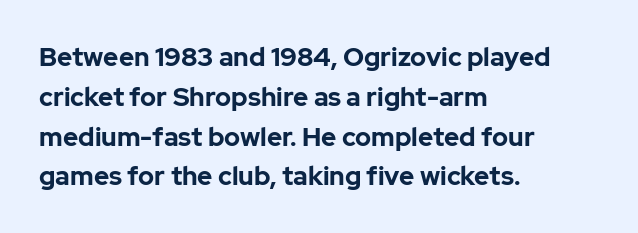
Q: Is the text bold? A: Yes.
Q: Is the text italic (slanted)? A: No, it is upright.
Q: Is the text underlined? A: No.
Q: How is the paragraph aligned? A: Left-aligned.
Q: Is the spacing between letters normal or unusually wide? A: Normal.
Q: Is the spacing between lines tight, normal or loose? A: Normal.
